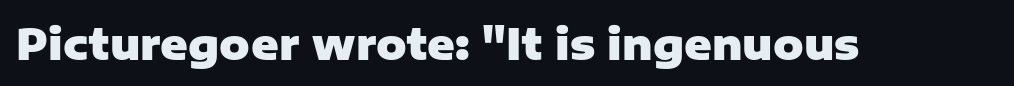
Q: Is the text bold? A: Yes.
Q: Is the text italic (slanted)? A: No, it is upright.
Q: Is the typeface a serif or a sans-serif typeface? A: Sans-serif.
Q: Is the text underlined? A: No.
Q: Is the spacing between letters normal or unusually wide? A: Normal.
Q: Width (condensed, normal, or wide)? A: Normal.
Q: Stroke contrast? A: Low.
Q: x-height? A: Medium.
Q: Monospaced? A: No.
